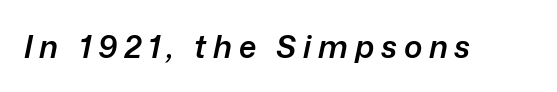
{"italic": "yes", "lean": "right", "slant_degrees": 12, "bold": "semi", "weight": "semibold", "width": "normal", "stroke_contrast": "low", "x_height": "medium", "monospaced": "no", "underline": "no", "letter_spacing": "wide", "letter_spacing_em": 0.22, "glyph_px": 31}
